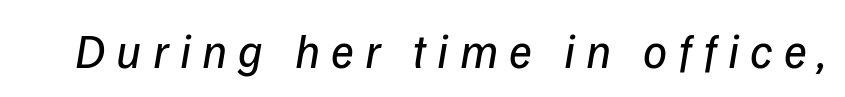
Observe the lean: these are italic letterforms. Tracking value appears strongly positive — letters spread wide. The letters advance in unequal steps, a hallmark of proportional type. The zone under the glyphs is completely vacant. A quiet, ordinary-to-light weight characterises the typeface.
